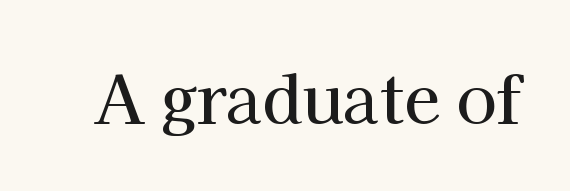
{"serif": "yes", "italic": "no", "width": "normal", "stroke_contrast": "high", "x_height": "medium", "monospaced": "no", "underline": "no", "letter_spacing": "normal", "letter_spacing_em": 0.0, "glyph_px": 66}
